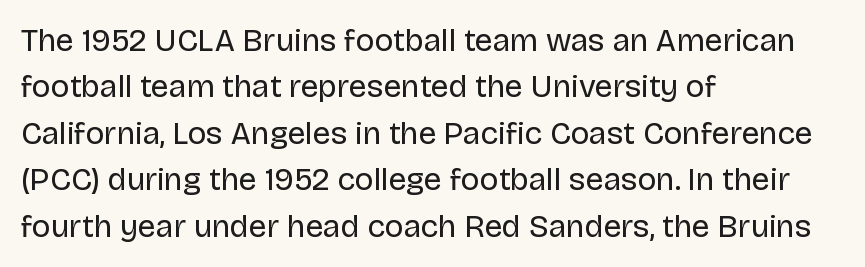
A sans-serif font was chosen for this passage. Compared with a centered layout, this one pins lines to the left instead. The space directly below the letters is spotless. Between one letter and the next there's only the usual sliver of space.
